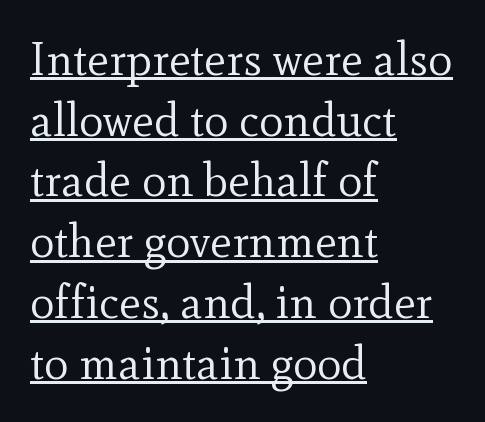
The image shows 46 px regular-weight serif type, upright; set left-aligned, normal line spacing (1.32x), normal letter spacing, underlined; a small x-height.
